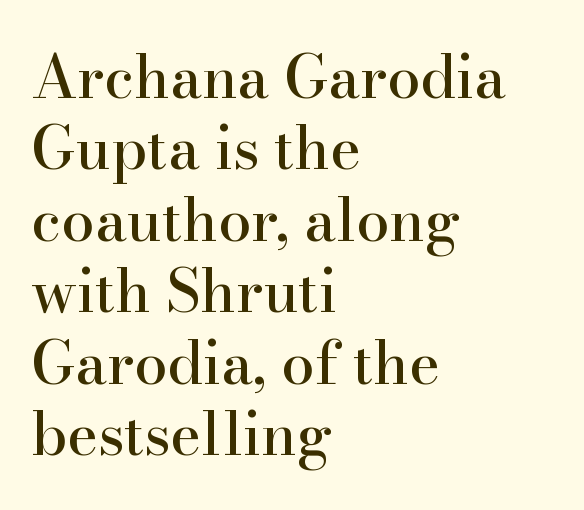
Here the designer chose a conventional face with non-uniform glyph widths. The letters stand straight up with perfectly vertical stems. Compared with a centered layout, this one pins lines to the left instead. The baseline area is clear. This sample uses plain, unmodified letter spacing. Does the type have serifs? Yes, each stem ends in a small foot.
